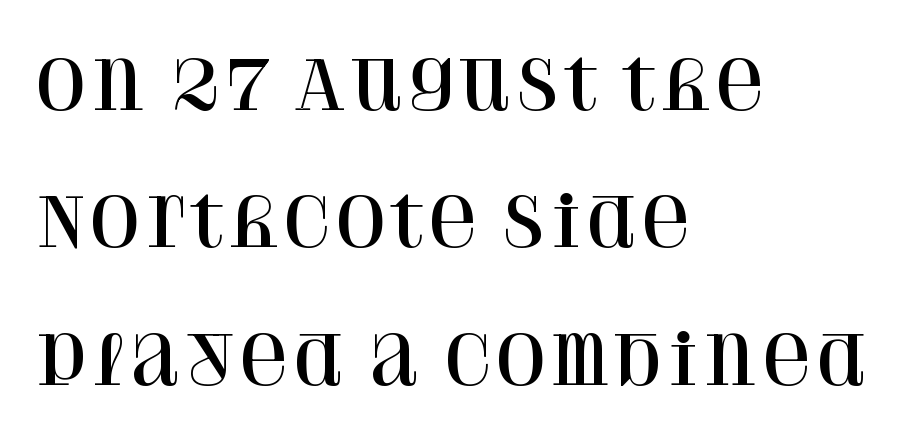
The image shows 67 px serif type, upright; set left-aligned, loose line spacing (2.05x), normal letter spacing, not underlined; high stroke contrast and a large x-height.
